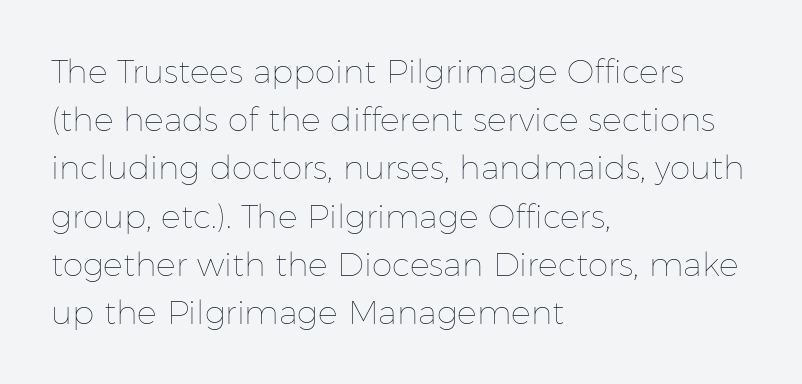
Q: Is the text bold? A: No.
Q: Is the text italic (slanted)? A: No, it is upright.
Q: Is the text underlined? A: No.
Q: How is the paragraph aligned? A: Left-aligned.
Q: Is the spacing between letters normal or unusually wide? A: Normal.
Q: Is the spacing between lines tight, normal or loose? A: Normal.
Q: Width (condensed, normal, or wide)? A: Normal.
Q: Stroke contrast? A: Low.
Q: x-height? A: Medium.
Q: Monospaced? A: No.
